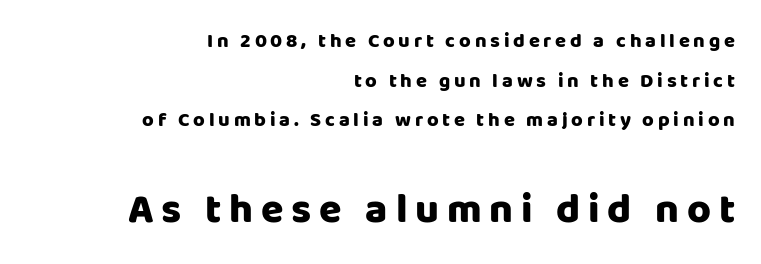
Q: Is the text bold? A: Yes.
Q: Is the text italic (slanted)? A: No, it is upright.
Q: Is the typeface a serif or a sans-serif typeface? A: Sans-serif.
Q: Is the text underlined? A: No.
Q: How is the paragraph aligned? A: Right-aligned.
Q: Is the spacing between lines tight, normal or loose? A: Loose.
Q: Which block of text is set in a larger size, the first (top) or the second (bottom)? A: The second (bottom) one.
Q: Width (condensed, normal, or wide)? A: Normal.
Q: Stroke contrast? A: Low.
Q: x-height? A: Large.
Q: Monospaced? A: No.
